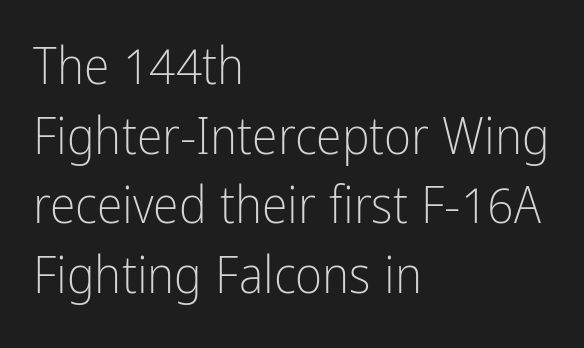
{"serif": "no", "italic": "no", "bold": "no", "weight": "light", "width": "condensed", "stroke_contrast": "low", "x_height": "medium", "monospaced": "no", "underline": "no", "align": "left", "line_spacing": "normal", "line_spacing_ratio": 1.34, "letter_spacing": "normal", "letter_spacing_em": 0.0, "glyph_px": 52}
